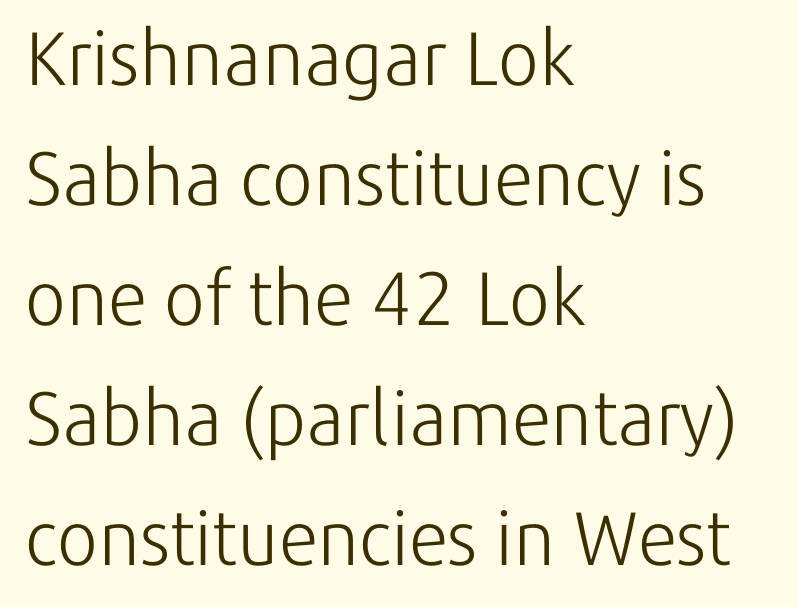
{"serif": "no", "italic": "no", "bold": "no", "weight": "light", "width": "normal", "stroke_contrast": "low", "x_height": "medium", "monospaced": "no", "underline": "no", "align": "left", "line_spacing": "normal", "line_spacing_ratio": 1.58, "letter_spacing": "normal", "letter_spacing_em": 0.0, "glyph_px": 76}
